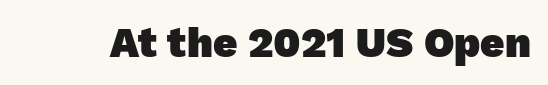
{"serif": "no", "bold": "yes", "weight": "heavy", "width": "normal", "stroke_contrast": "low", "x_height": "medium", "monospaced": "no", "underline": "no", "letter_spacing": "normal", "letter_spacing_em": 0.0, "glyph_px": 42}
